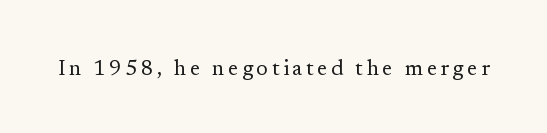
The image shows 21 px text type, upright; set not underlined.
